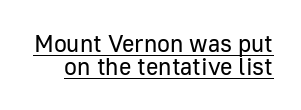
The image shows 24 px text type, upright; set tight line spacing (0.96x), normal letter spacing, underlined.
